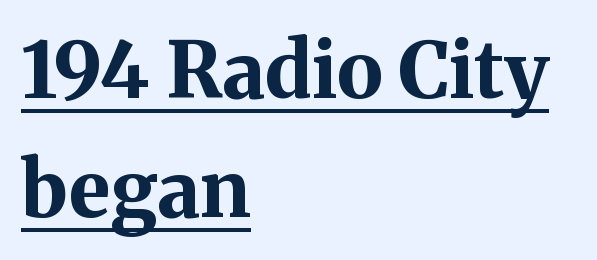
Q: Is the text bold? A: Yes.
Q: Is the text italic (slanted)? A: No, it is upright.
Q: Is the typeface a serif or a sans-serif typeface? A: Serif.
Q: Is the text underlined? A: Yes.
Q: How is the paragraph aligned? A: Left-aligned.
Q: Is the spacing between letters normal or unusually wide? A: Normal.
Q: Is the spacing between lines tight, normal or loose? A: Normal.
Q: Width (condensed, normal, or wide)? A: Normal.
Q: Stroke contrast? A: Medium.
Q: x-height? A: Medium.
Q: Monospaced? A: No.
